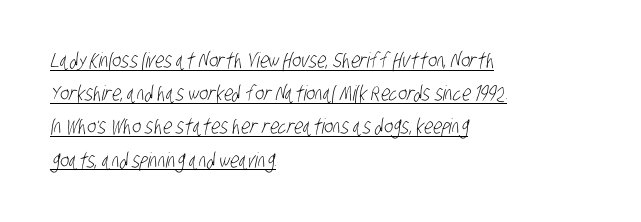
{"bold": "no", "underline": "yes", "align": "left", "line_spacing": "normal", "line_spacing_ratio": 1.58, "letter_spacing": "normal", "letter_spacing_em": 0.0, "glyph_px": 21}
